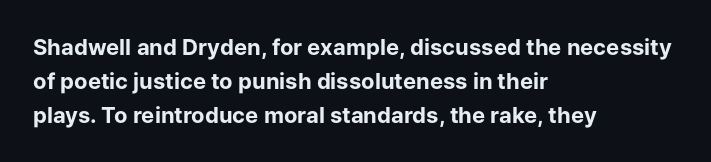
Q: Is the text bold? A: Yes.
Q: Is the text italic (slanted)? A: No, it is upright.
Q: Is the text underlined? A: No.
Q: How is the paragraph aligned? A: Left-aligned.
Q: Is the spacing between letters normal or unusually wide? A: Normal.
Q: Is the spacing between lines tight, normal or loose? A: Normal.
